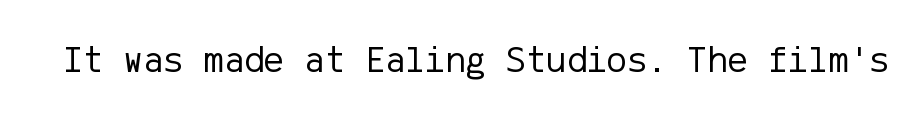
Q: Is the text bold? A: No.
Q: Is the text italic (slanted)? A: No, it is upright.
Q: Is the typeface a serif or a sans-serif typeface? A: Sans-serif.
Q: Is the text underlined? A: No.
Q: Is the spacing between letters normal or unusually wide? A: Normal.
Q: Width (condensed, normal, or wide)? A: Normal.
Q: Stroke contrast? A: Low.
Q: x-height? A: Medium.
